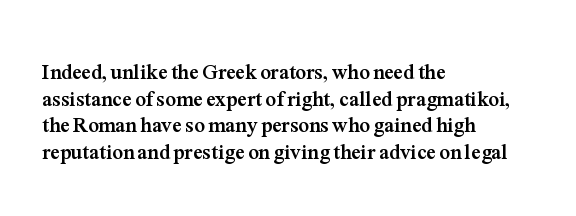
{"italic": "no", "bold": "yes", "underline": "no", "align": "left", "line_spacing": "normal", "line_spacing_ratio": 1.27, "letter_spacing": "normal", "letter_spacing_em": 0.0, "glyph_px": 21}
